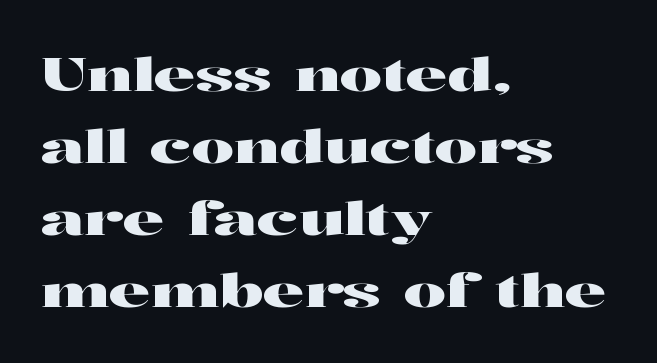
{"serif": "yes", "italic": "no", "width": "wide", "stroke_contrast": "high", "x_height": "medium", "monospaced": "no", "underline": "no", "align": "left", "line_spacing": "normal", "line_spacing_ratio": 1.53, "letter_spacing": "normal", "letter_spacing_em": 0.0, "glyph_px": 47}
